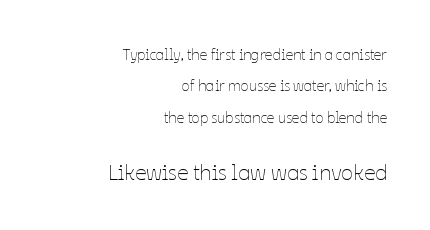
{"italic": "no", "bold": "no", "underline": "no", "align": "right", "line_spacing": "loose", "line_spacing_ratio": 2.09, "letter_spacing": "normal", "letter_spacing_em": 0.0, "larger_block": "second", "size_ratio": 1.47, "glyph_px": 22}
